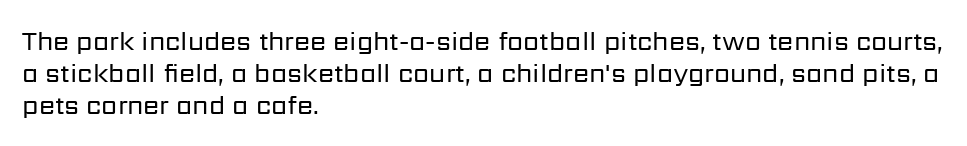
The passage shown is not underscored anywhere. Words appear dense and cohesive because spacing is normal. Alignment: flush left. Unlike italic type, these characters show no tilt at all.
